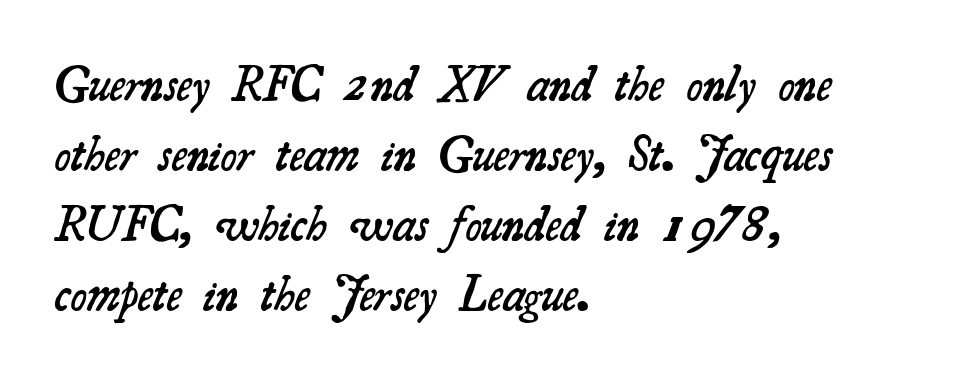
{"serif": "yes", "bold": "semi", "weight": "semibold", "width": "normal", "stroke_contrast": "medium", "x_height": "small", "monospaced": "no", "underline": "no", "align": "left", "line_spacing": "normal", "line_spacing_ratio": 1.43, "letter_spacing": "normal", "letter_spacing_em": 0.0, "glyph_px": 49}
